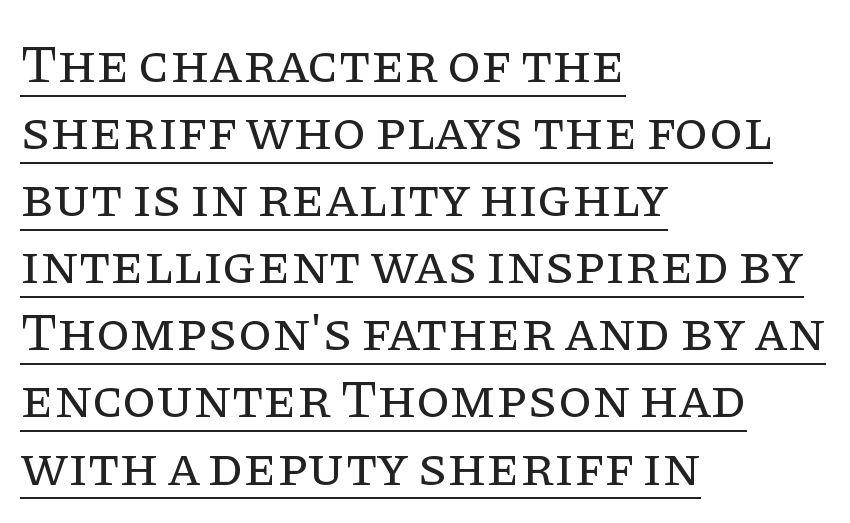
The image shows 55 px regular-weight serif type, upright; set left-aligned, line spacing 1.22x, normal letter spacing, underlined; low stroke contrast and a large x-height.
